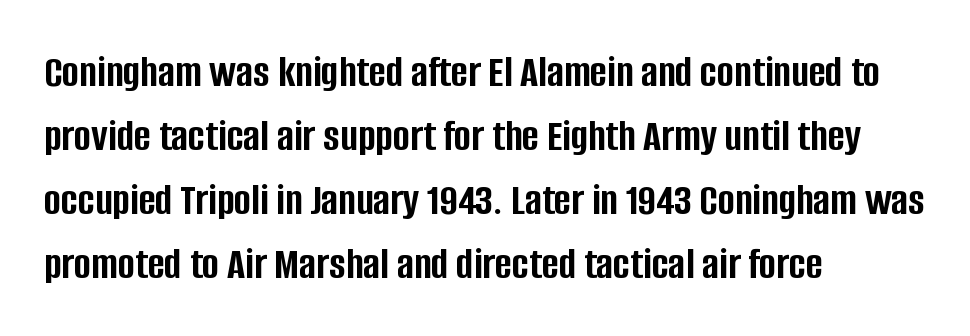
{"serif": "no", "italic": "no", "bold": "yes", "weight": "semibold", "width": "condensed", "stroke_contrast": "low", "x_height": "large", "monospaced": "no", "underline": "no", "align": "left", "line_spacing": "normal", "line_spacing_ratio": 1.39, "letter_spacing": "normal", "letter_spacing_em": 0.0, "glyph_px": 46}
